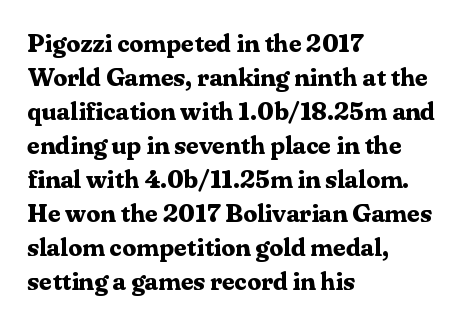
Just letters on the line, the space beneath them empty. No italicization has been applied; the sample stays upright. The rows are spaced the way most documents space them. The glyphs have the mass of a bold cut. Look at the tracking — it's just the regular setting, nothing added. Each line starts at the same left margin while the right side varies.
